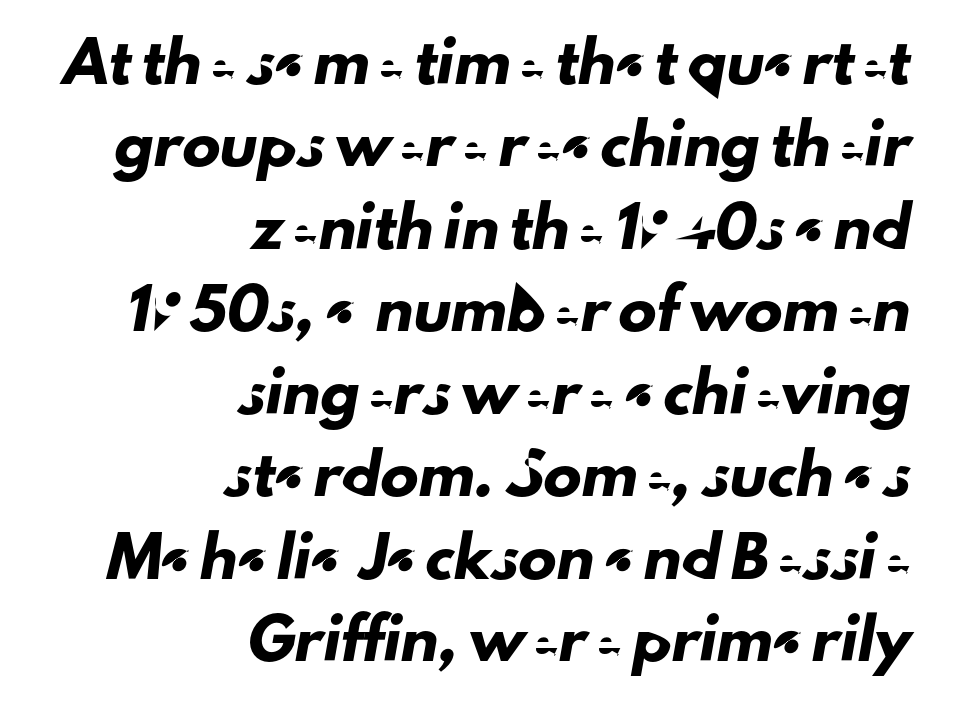
This is sans-serif lettering, the kind often seen on screens and signage. A typesetter would call this zero additional tracking. You could not count columns in this text — the font is proportionally spaced. How would I describe the line gaps? Wide and relaxed.
